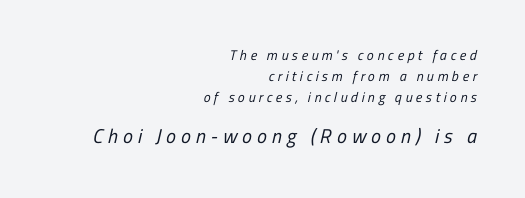
The image shows 20 px text type; set right-aligned, normal line spacing (1.51x), unusually wide letter spacing (+0.25 em), not underlined; the second (bottom) block is 1.43x larger.
